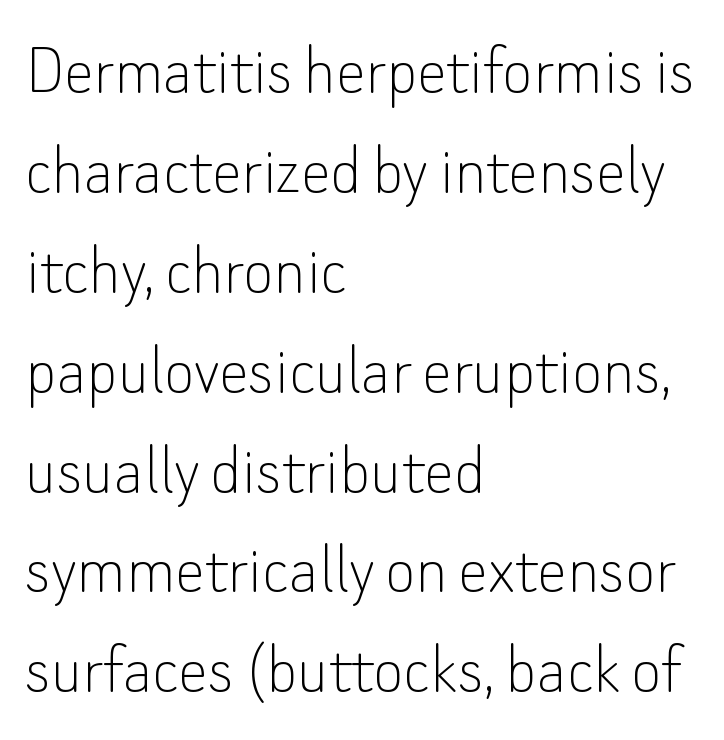
{"serif": "no", "italic": "no", "bold": "no", "weight": "thin", "width": "normal", "stroke_contrast": "low", "x_height": "small", "monospaced": "no", "underline": "no", "align": "left", "line_spacing": "normal", "line_spacing_ratio": 1.35, "letter_spacing": "normal", "letter_spacing_em": 0.0, "glyph_px": 74}
